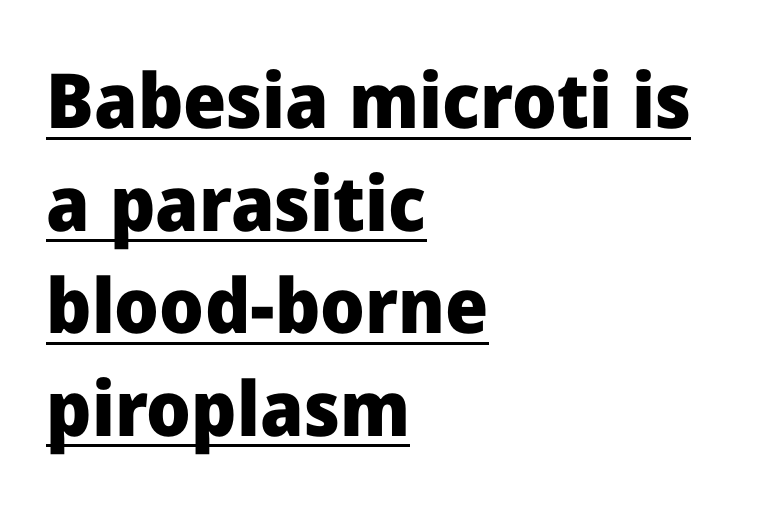
The letters advance in unequal steps, a hallmark of proportional type. Characters remain perfectly vertical along every line. The text block is weighted toward the left margin, trailing off unevenly rightward. In terms of leading, this rendering sits right in the middle. Compared with typical body copy, the letter spacing here is the same. Emphasis by weight is at full strength: bold.
